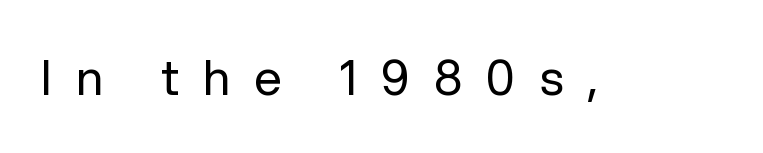
{"serif": "no", "italic": "no", "bold": "no", "weight": "regular", "width": "normal", "stroke_contrast": "low", "x_height": "medium", "monospaced": "no", "underline": "no", "letter_spacing": "wide", "letter_spacing_em": 0.49, "glyph_px": 49}
